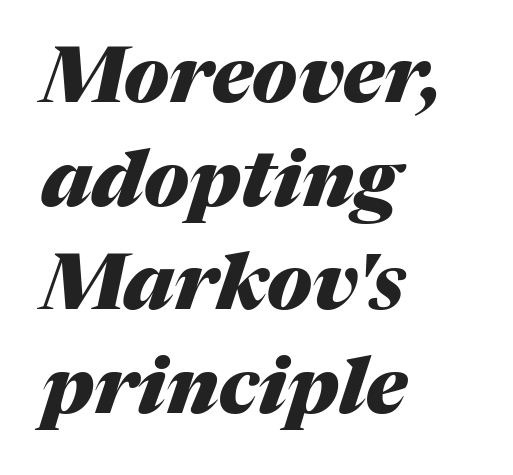
Q: Is the text bold? A: Yes.
Q: Is the text italic (slanted)? A: Yes, it leans right by about 17 degrees.
Q: Is the text underlined? A: No.
Q: How is the paragraph aligned? A: Left-aligned.
Q: Is the spacing between letters normal or unusually wide? A: Normal.
Q: Is the spacing between lines tight, normal or loose? A: Normal.
Q: Width (condensed, normal, or wide)? A: Normal.
Q: Stroke contrast? A: Medium.
Q: x-height? A: Medium.
Q: Monospaced? A: No.
